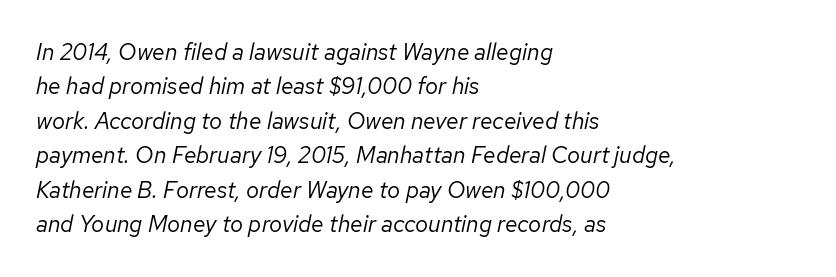
The image shows 23 px text type, italic (leaning right); set left-aligned, normal line spacing (1.5x), normal letter spacing, not underlined.
